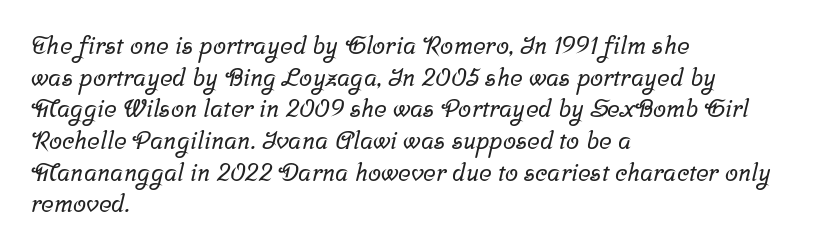
Q: Is the text underlined? A: No.
Q: How is the paragraph aligned? A: Left-aligned.
Q: Is the spacing between letters normal or unusually wide? A: Normal.
Q: Is the spacing between lines tight, normal or loose? A: Normal.
